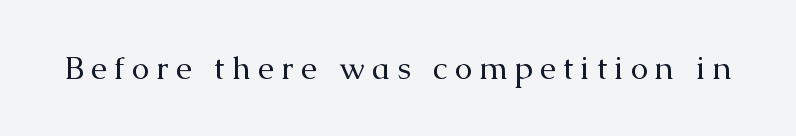
Q: Is the text bold? A: No.
Q: Is the text italic (slanted)? A: No, it is upright.
Q: Is the typeface a serif or a sans-serif typeface? A: Serif.
Q: Is the text underlined? A: No.
Q: Is the spacing between letters normal or unusually wide? A: Unusually wide.
Q: Width (condensed, normal, or wide)? A: Normal.
Q: Stroke contrast? A: Medium.
Q: x-height? A: Medium.
Q: Monospaced? A: No.
